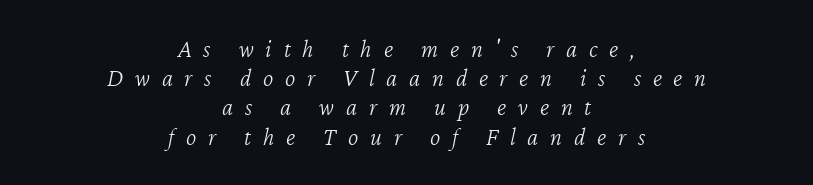
Q: Is the text bold? A: No.
Q: Is the text italic (slanted)? A: Yes, it leans right by about 12 degrees.
Q: Is the text underlined? A: No.
Q: How is the paragraph aligned? A: Centered.
Q: Is the spacing between letters normal or unusually wide? A: Unusually wide.
